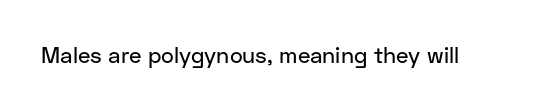
The image shows 22 px text type, upright; set normal letter spacing, not underlined.
